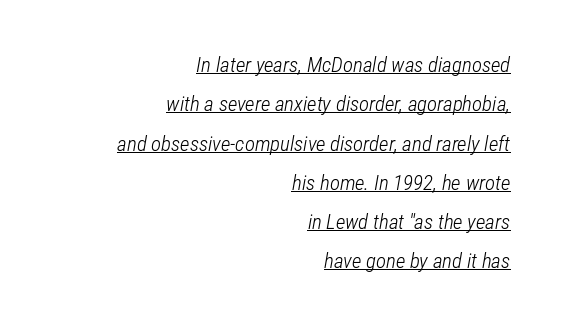
Q: Is the text bold? A: No.
Q: Is the text italic (slanted)? A: Yes, it leans right by about 12 degrees.
Q: Is the text underlined? A: Yes.
Q: How is the paragraph aligned? A: Right-aligned.
Q: Is the spacing between letters normal or unusually wide? A: Normal.
